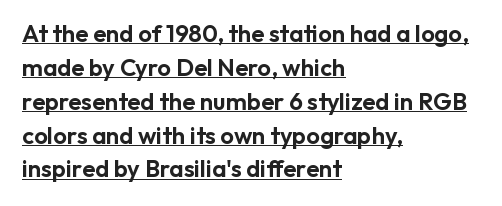
{"italic": "no", "underline": "yes", "align": "left", "line_spacing": "normal", "line_spacing_ratio": 1.41, "letter_spacing": "normal", "letter_spacing_em": 0.0, "glyph_px": 24}
